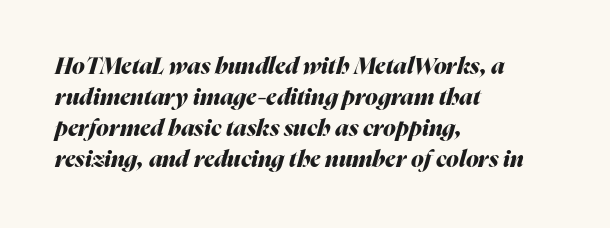
Q: Is the text bold? A: Yes.
Q: Is the text italic (slanted)? A: Yes, it leans right by about 16 degrees.
Q: Is the text underlined? A: No.
Q: How is the paragraph aligned? A: Left-aligned.
Q: Is the spacing between letters normal or unusually wide? A: Normal.
Q: Is the spacing between lines tight, normal or loose? A: Normal.
